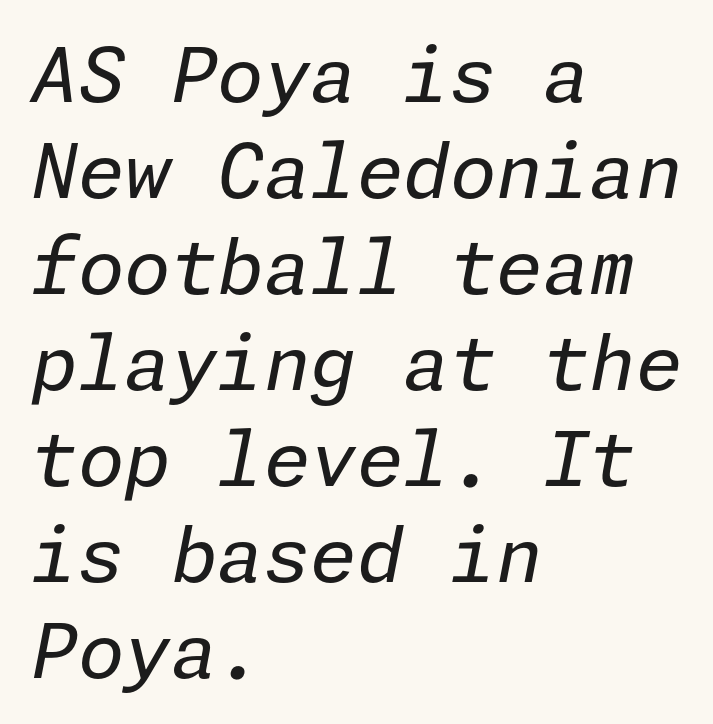
The face looks like a standard text weight, possibly lighter. Successive baselines arrive at the customary interval. Underlining? Definitely not there. Left-aligned paragraph, ragged on the right. Notice how the stems are inclined rather than vertical — that's the hallmark of italics. Standard letterfit; no display-style spreading of the glyphs.
